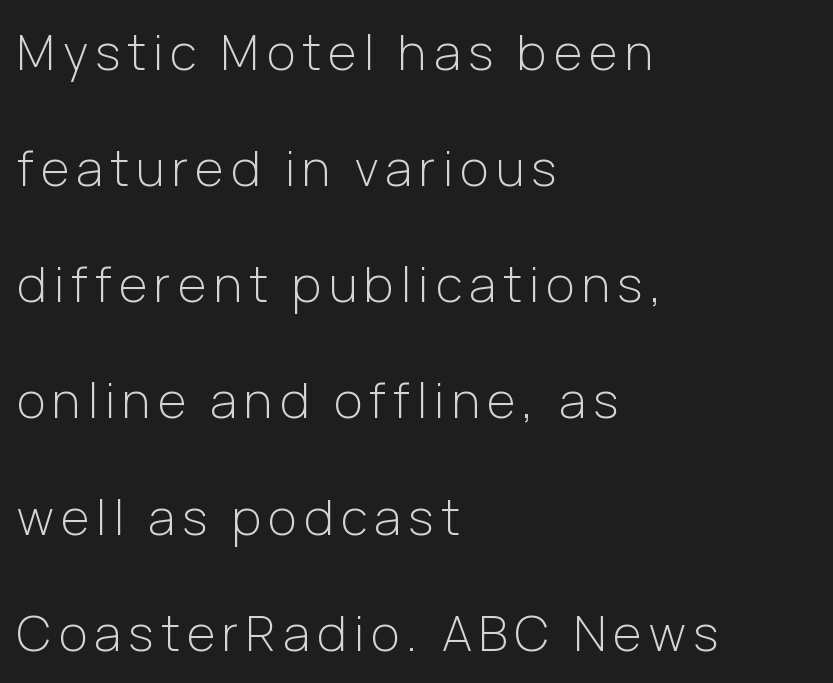
The image shows 49 px light sans-serif type, upright; set left-aligned, loose line spacing (2.37x), not underlined; low stroke contrast and a medium x-height.
